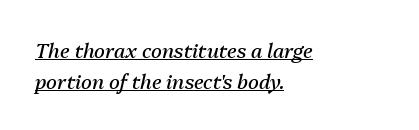
{"italic": "yes", "lean": "right", "slant_degrees": 13, "bold": "no", "underline": "yes", "align": "left", "line_spacing": "normal", "line_spacing_ratio": 1.55, "letter_spacing": "normal", "letter_spacing_em": 0.0, "glyph_px": 20}
